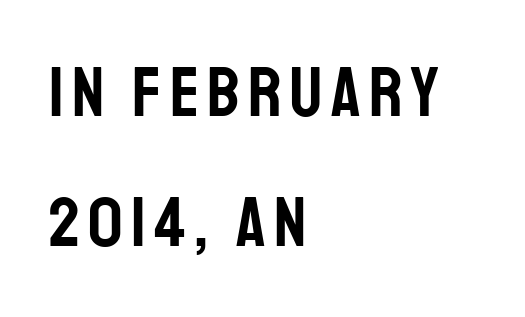
Q: Is the text italic (slanted)? A: No, it is upright.
Q: Is the typeface a serif or a sans-serif typeface? A: Sans-serif.
Q: Is the text underlined? A: No.
Q: How is the paragraph aligned? A: Left-aligned.
Q: Width (condensed, normal, or wide)? A: Condensed.
Q: Stroke contrast? A: Low.
Q: x-height? A: Large.
Q: Monospaced? A: No.
